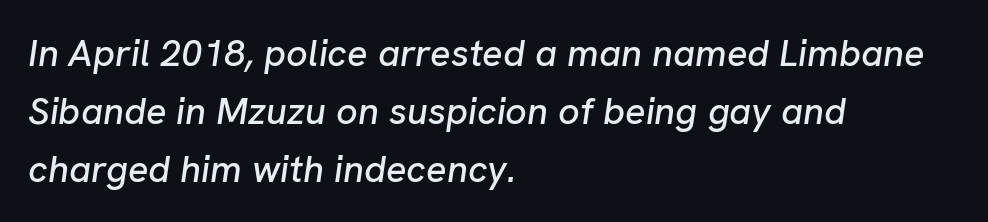
The image shows 38 px text type, italic (leaning right); set left-aligned, normal line spacing (1.52x), normal letter spacing, not underlined; low stroke contrast and a medium x-height.
